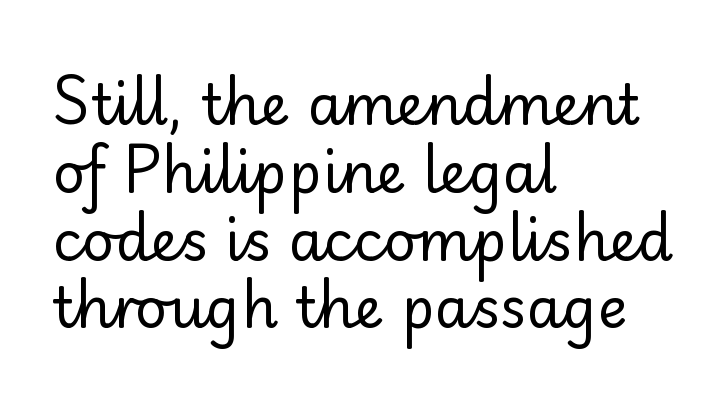
The letters look calm and open, with moderate or lighter stems. Spacing between characters is what you'd get straight out of the box. Looks like regular typesetting: each glyph gets only the width it needs. The strip under each line holds only bare page. What kind of face is this? One without serifs — a sans. Does the lettering tilt? It doesn't — this is upright.
